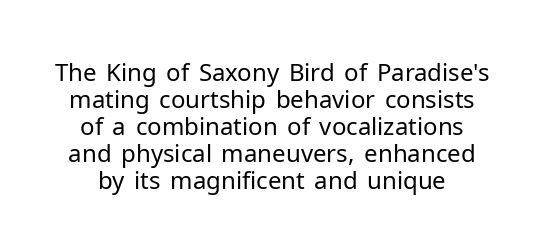
{"italic": "no", "bold": "no", "underline": "no", "line_spacing": "tight", "line_spacing_ratio": 1.13, "letter_spacing": "normal", "letter_spacing_em": 0.0, "glyph_px": 24}
